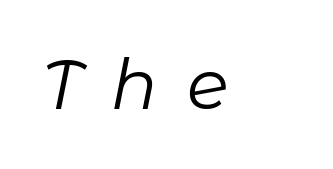
Q: Is the text bold? A: No.
Q: Is the text italic (slanted)? A: Yes, it leans right by about 11 degrees.
Q: Is the text underlined? A: No.
Q: How is the paragraph aligned? A: Left-aligned.
Q: Is the spacing between letters normal or unusually wide? A: Unusually wide.
Q: Width (condensed, normal, or wide)? A: Normal.
Q: Stroke contrast? A: Low.
Q: x-height? A: Medium.
Q: Monospaced? A: No.
